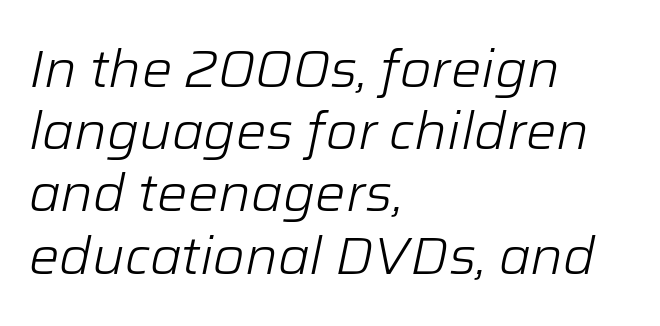
The characters are drawn with everyday or finer stroke widths. Slant detected: the letters are inclined. Default kerning and tracking; the words read as compact shapes. The space beneath each line is pristine and unruled.
